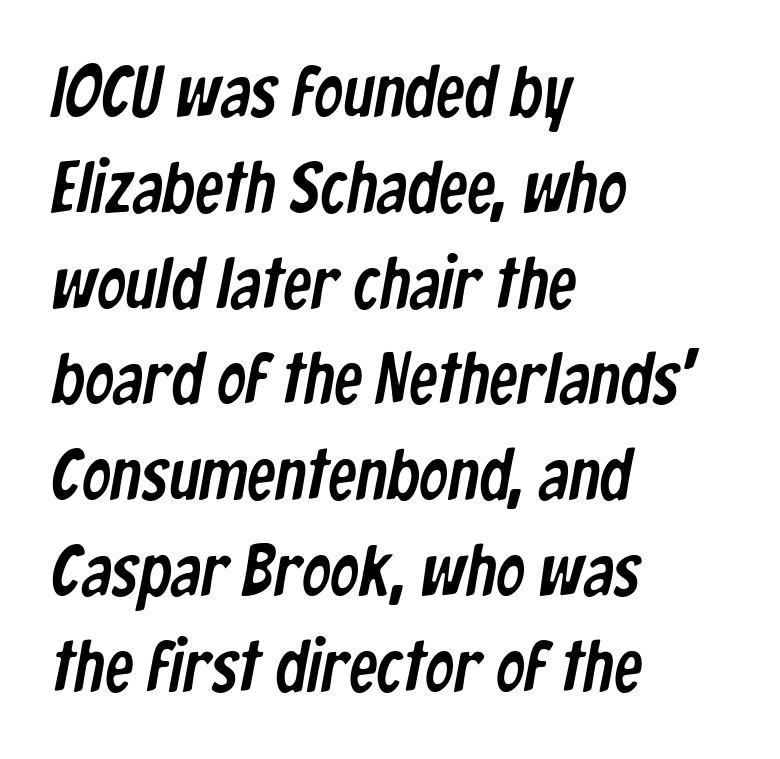
{"serif": "no", "width": "condensed", "stroke_contrast": "low", "x_height": "medium", "monospaced": "no", "underline": "no", "align": "left", "line_spacing": "normal", "line_spacing_ratio": 1.33, "letter_spacing": "normal", "letter_spacing_em": 0.0, "glyph_px": 72}
